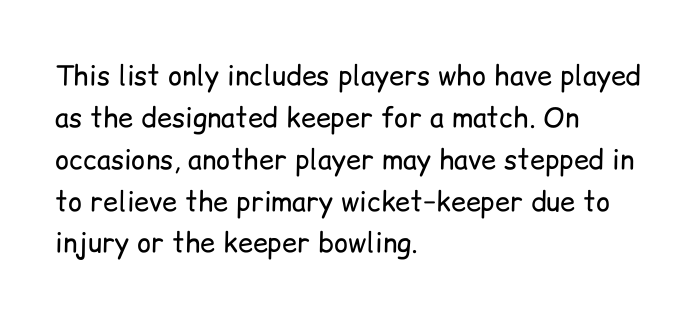
Anything drawn beneath the words? Only blank space. Each word holds together tightly as a unit, with standard inter-letter gaps. Each stroke keeps to a modest, everyday thickness or less. Normally led — the rows are evenly, conventionally spaced. In CSS terms this would be text-align: left. Does the lettering tilt? It doesn't — this is upright.
